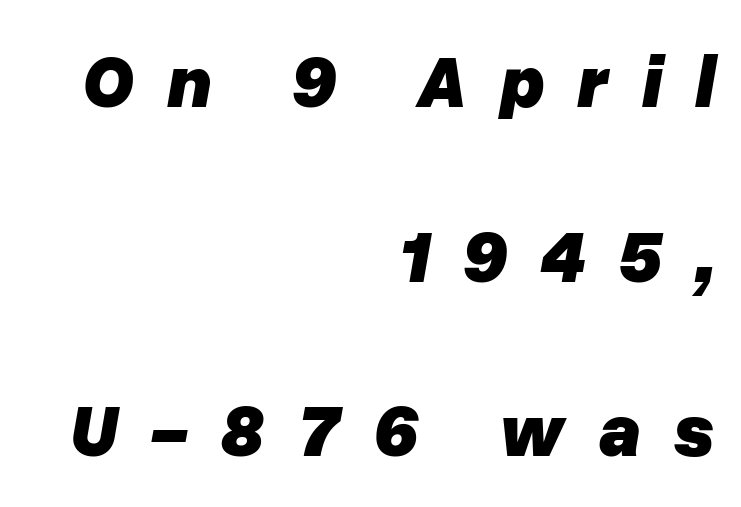
Q: Is the text bold? A: Yes.
Q: Is the text italic (slanted)? A: Yes, it leans right by about 10 degrees.
Q: Is the text underlined? A: No.
Q: How is the paragraph aligned? A: Right-aligned.
Q: Is the spacing between letters normal or unusually wide? A: Unusually wide.
Q: Is the spacing between lines tight, normal or loose? A: Loose.
Q: Width (condensed, normal, or wide)? A: Normal.
Q: Stroke contrast? A: Low.
Q: x-height? A: Medium.
Q: Monospaced? A: No.
